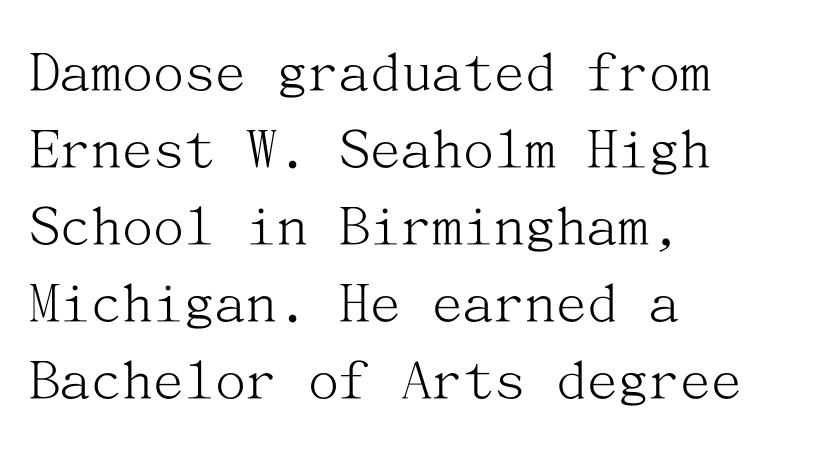
The image shows 62 px light serif type, upright; set left-aligned, line spacing 1.24x, normal letter spacing, not underlined; medium stroke contrast and a medium x-height.
